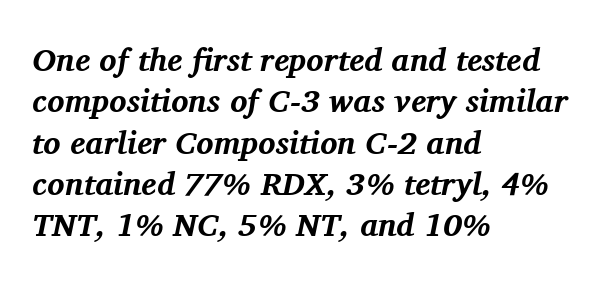
This rendering leaves character spacing at its baseline value. You can tell it's italic because the verticals aren't actually vertical. The compositor pushed each line to the left boundary. I'd describe the lettering as bold — thick and assertive.
